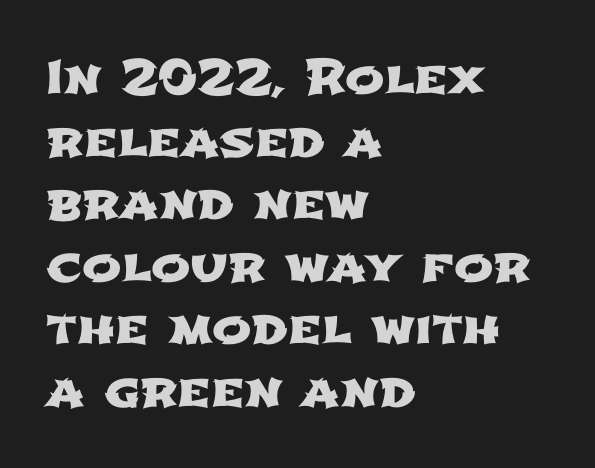
Caption: standard tracking, unaltered. These lines are set flush left with a ragged right edge. The strip under each line holds only bare page. You can tell from the bare stems that sans-serif type was used.
